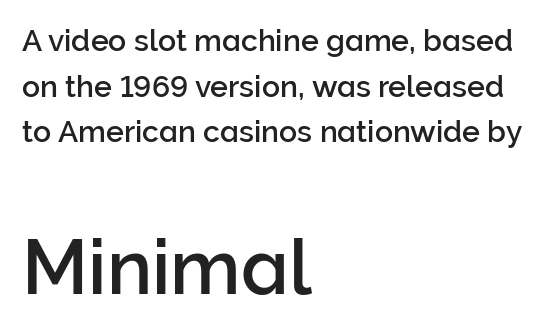
Q: Is the text italic (slanted)? A: No, it is upright.
Q: Is the typeface a serif or a sans-serif typeface? A: Sans-serif.
Q: Is the text underlined? A: No.
Q: How is the paragraph aligned? A: Left-aligned.
Q: Is the spacing between letters normal or unusually wide? A: Normal.
Q: Is the spacing between lines tight, normal or loose? A: Normal.
Q: Which block of text is set in a larger size, the first (top) or the second (bottom)? A: The second (bottom) one.
Q: Width (condensed, normal, or wide)? A: Normal.
Q: Stroke contrast? A: Low.
Q: x-height? A: Medium.
Q: Monospaced? A: No.
